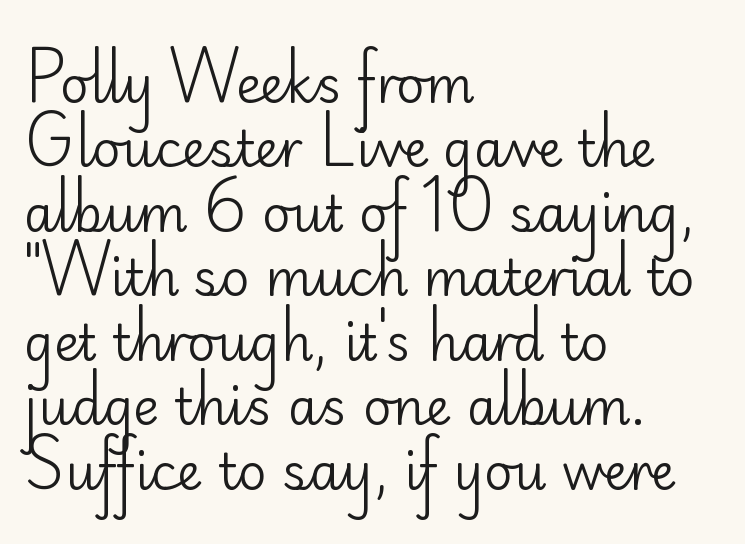
The image shows 50 px regular-weight sans-serif type, upright; set left-aligned, normal line spacing (1.29x), normal letter spacing, not underlined; low stroke contrast and a small x-height.
